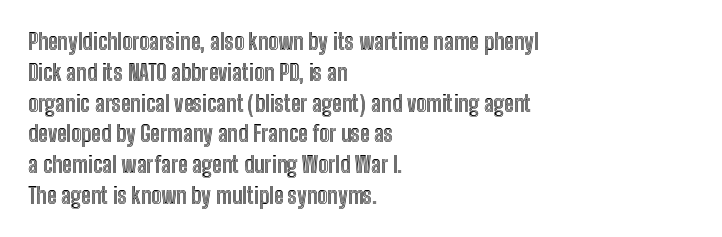
{"italic": "no", "underline": "no", "align": "left", "line_spacing": "normal", "line_spacing_ratio": 1.4, "letter_spacing": "normal", "letter_spacing_em": 0.0, "glyph_px": 22}
